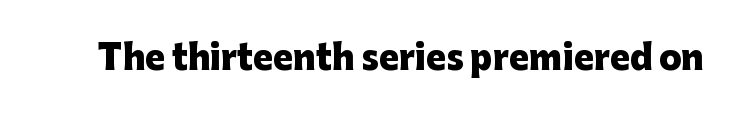
Q: Is the text bold? A: Yes.
Q: Is the text italic (slanted)? A: No, it is upright.
Q: Is the typeface a serif or a sans-serif typeface? A: Sans-serif.
Q: Is the text underlined? A: No.
Q: Is the spacing between letters normal or unusually wide? A: Normal.
Q: Width (condensed, normal, or wide)? A: Normal.
Q: Stroke contrast? A: Low.
Q: x-height? A: Medium.
Q: Monospaced? A: No.
